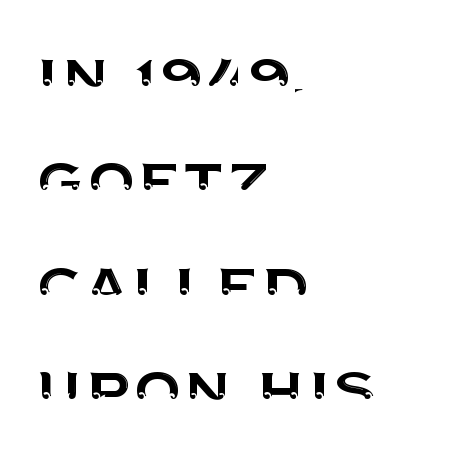
Horizontal bands of white between lines are of average thickness. A typesetter would mark this as roman, not italic. Looks like regular typesetting: each glyph gets only the width it needs. Type style note: lacks serifs. Words appear dense and cohesive because spacing is normal.
